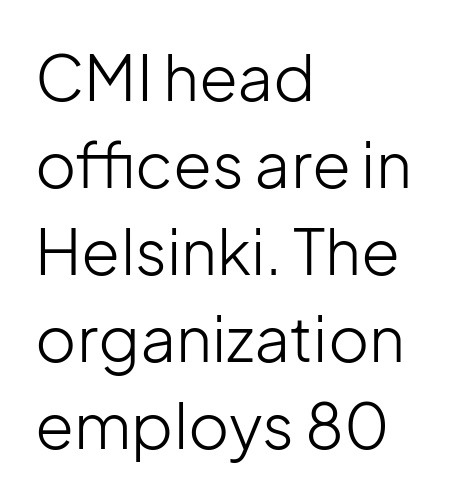
The zone under the glyphs is completely vacant. The gaps between neighbouring characters are ordinary and unremarkable. How would I describe the line gaps? Plain and ordinary. If you drew a line through each stem, it would be perfectly vertical. These lines are composed in type without serifs.
